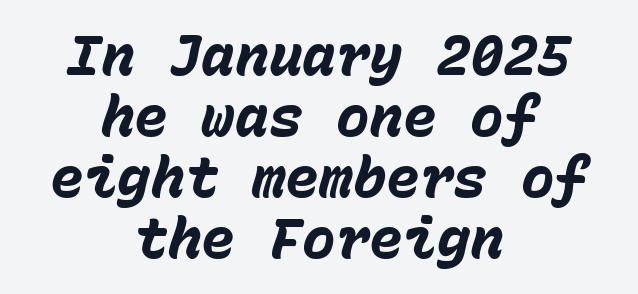
Heft: maximum for text — a bold. Caption: standard tracking, unaltered. Quick note: italic. One glance says dense: line gaps are narrower than usual. Alignment: centered. No word sits above an underline.
